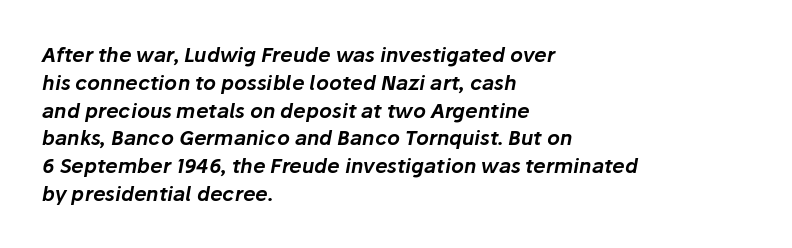
The image shows 20 px text type, italic (leaning right); set left-aligned, normal line spacing (1.39x), normal letter spacing, not underlined.
